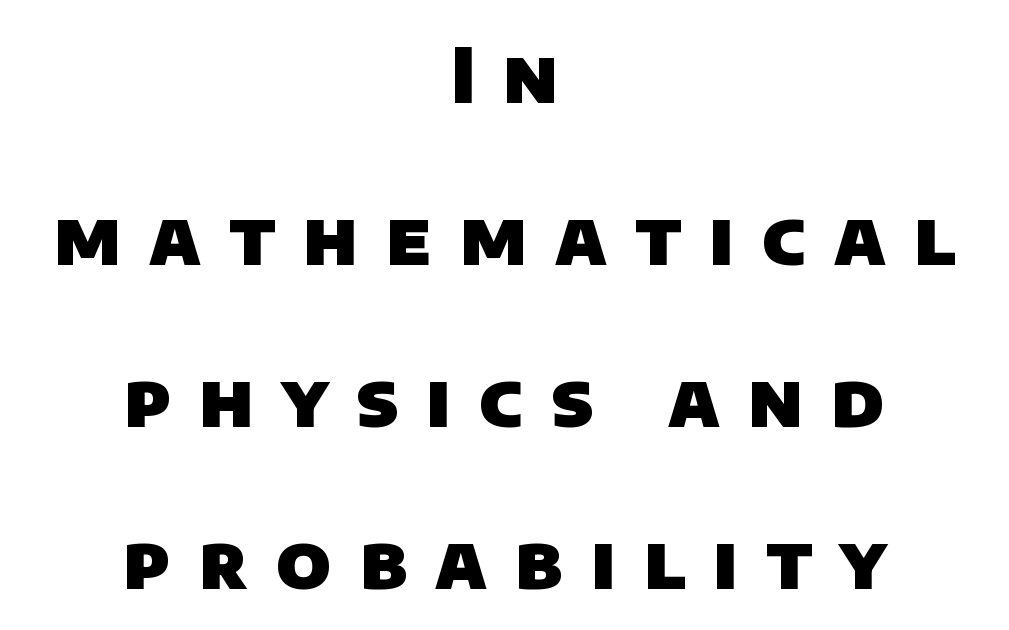
Q: Is the text bold? A: Yes.
Q: Is the typeface a serif or a sans-serif typeface? A: Sans-serif.
Q: Is the text underlined? A: No.
Q: How is the paragraph aligned? A: Centered.
Q: Is the spacing between letters normal or unusually wide? A: Unusually wide.
Q: Is the spacing between lines tight, normal or loose? A: Loose.
Q: Width (condensed, normal, or wide)? A: Normal.
Q: Stroke contrast? A: Low.
Q: x-height? A: Large.
Q: Monospaced? A: No.
